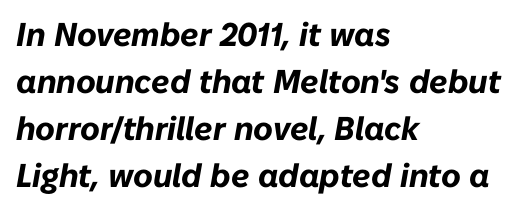
Q: Is the text bold? A: Yes.
Q: Is the text italic (slanted)? A: Yes, it leans right by about 10 degrees.
Q: Is the text underlined? A: No.
Q: How is the paragraph aligned? A: Left-aligned.
Q: Is the spacing between letters normal or unusually wide? A: Normal.
Q: Is the spacing between lines tight, normal or loose? A: Normal.
Q: Width (condensed, normal, or wide)? A: Normal.
Q: Stroke contrast? A: Low.
Q: x-height? A: Medium.
Q: Monospaced? A: No.
